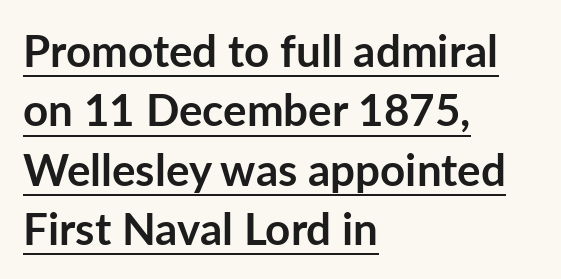
Q: Is the text bold? A: Yes.
Q: Is the text italic (slanted)? A: No, it is upright.
Q: Is the typeface a serif or a sans-serif typeface? A: Sans-serif.
Q: Is the text underlined? A: Yes.
Q: How is the paragraph aligned? A: Left-aligned.
Q: Is the spacing between letters normal or unusually wide? A: Normal.
Q: Is the spacing between lines tight, normal or loose? A: Normal.
Q: Width (condensed, normal, or wide)? A: Normal.
Q: Stroke contrast? A: Low.
Q: x-height? A: Medium.
Q: Monospaced? A: No.
